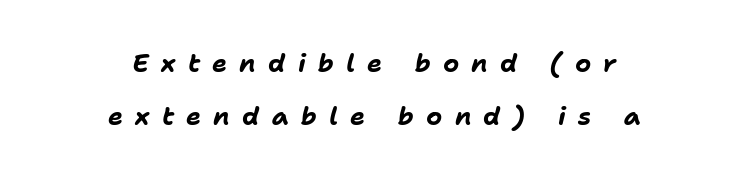
The image shows 25 px bold type, italic (leaning right); set centered, loose line spacing (2.13x), unusually wide letter spacing (+0.49 em), not underlined.
